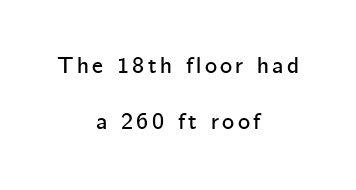
The image shows 23 px text type, upright; set centered, loose line spacing (2.43x), not underlined.
